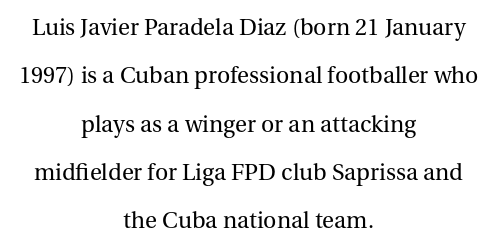
Q: Is the text bold? A: No.
Q: Is the text italic (slanted)? A: No, it is upright.
Q: Is the text underlined? A: No.
Q: How is the paragraph aligned? A: Centered.
Q: Is the spacing between letters normal or unusually wide? A: Normal.
Q: Is the spacing between lines tight, normal or loose? A: Loose.
